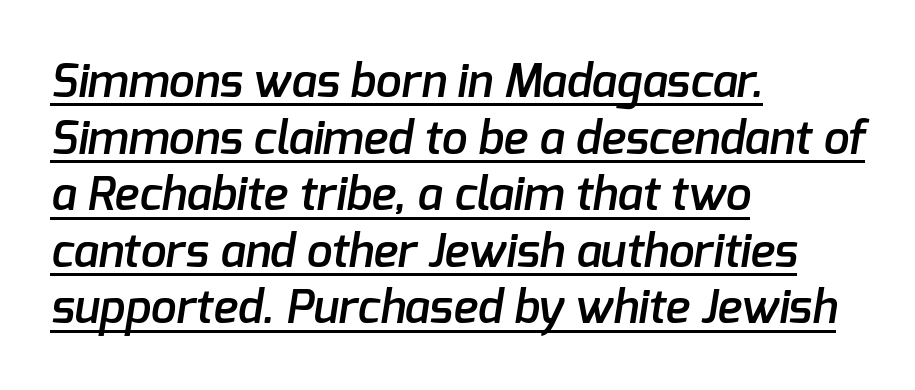
Stroke terminals: plain, sans-serif. Caption: lettering with a line underneath. Notice the strokes are somewhat thickened but not fully heavy: this is a semibold. Leftover space on each line is placed entirely after the last word. Default kerning and tracking; the words read as compact shapes.
